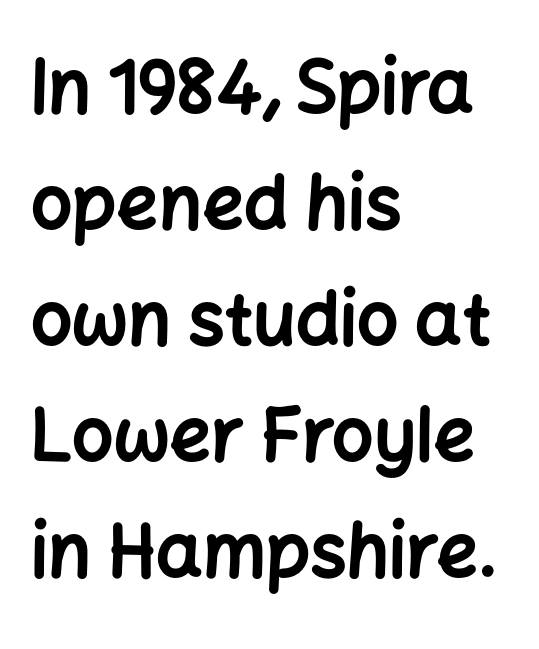
When letters stand straight like this, we call the style roman or upright. Strokes here are thick enough to call this a true bold. Line starts are locked; line ends wander. Whoever set this chose a conventional vertical rhythm. How are the letters spaced? Ordinarily, with no added tracking.
